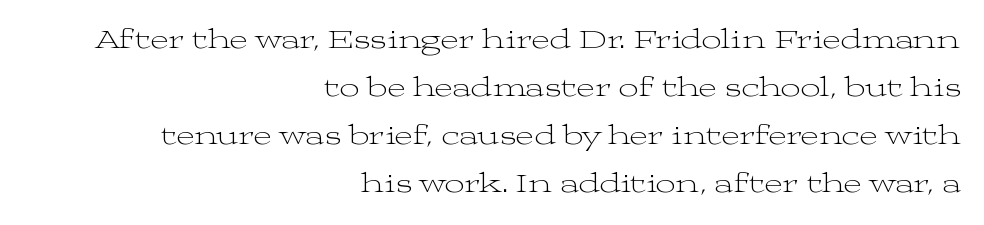
The image shows 28 px light, wide serif type, upright; set right-aligned, line spacing 1.72x, normal letter spacing, not underlined; medium stroke contrast and a medium x-height.
